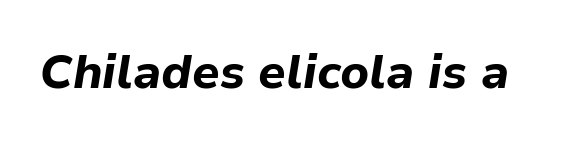
The image shows 48 px bold type, italic (leaning right); set normal letter spacing, not underlined; low stroke contrast and a medium x-height.
